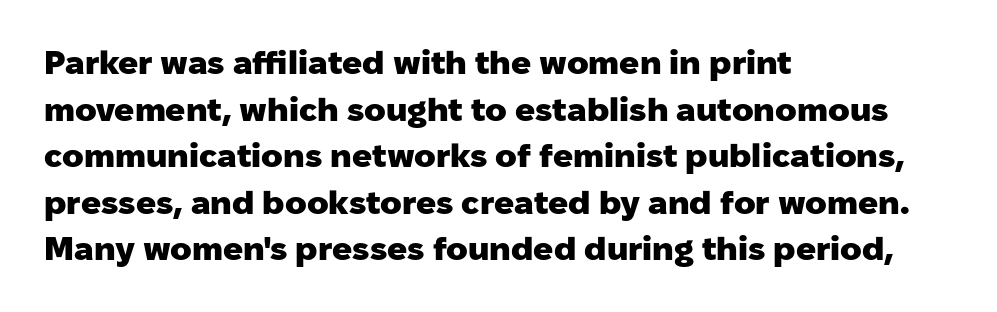
Glance below the letters and you will spot only blank space. Typeset ragged right — the left edge is the straight one. Here the glyphs are tracked normally, forming tight word shapes. The glyphs in this specimen are sans serif. Strong, thick strokes mark this as bold type.
